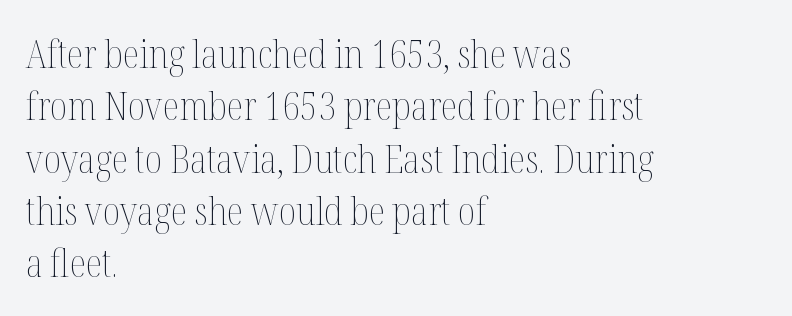
The image shows 39 px thin, condensed type, upright; set left-aligned, normal line spacing (1.34x), normal letter spacing, not underlined; medium stroke contrast and a medium x-height.
